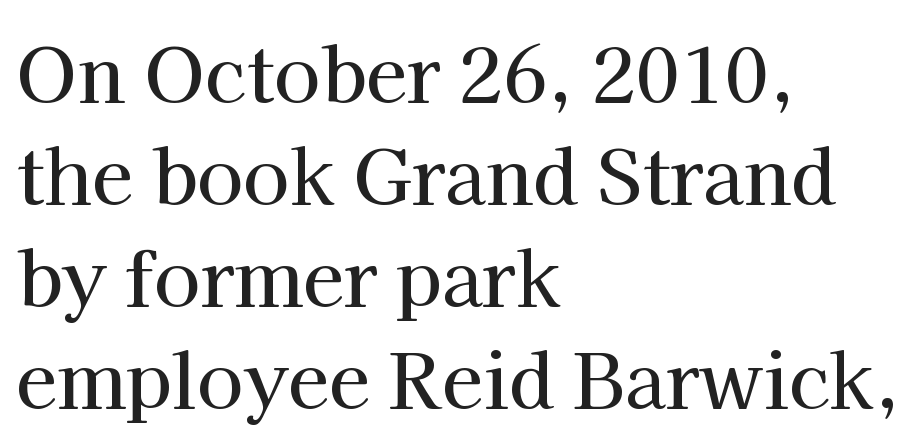
Q: Is the text italic (slanted)? A: No, it is upright.
Q: Is the typeface a serif or a sans-serif typeface? A: Serif.
Q: Is the text underlined? A: No.
Q: How is the paragraph aligned? A: Left-aligned.
Q: Is the spacing between letters normal or unusually wide? A: Normal.
Q: Is the spacing between lines tight, normal or loose? A: Normal.
Q: Width (condensed, normal, or wide)? A: Normal.
Q: Stroke contrast? A: High.
Q: x-height? A: Medium.
Q: Monospaced? A: No.
